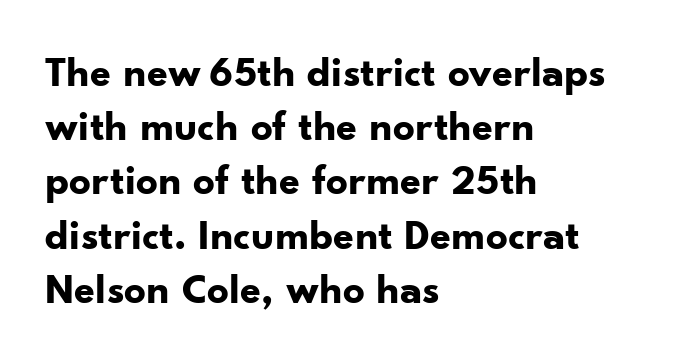
{"serif": "no", "italic": "no", "bold": "yes", "weight": "bold", "width": "normal", "stroke_contrast": "low", "x_height": "small", "monospaced": "no", "underline": "no", "align": "left", "line_spacing": "normal", "line_spacing_ratio": 1.26, "letter_spacing": "normal", "letter_spacing_em": 0.0, "glyph_px": 43}
